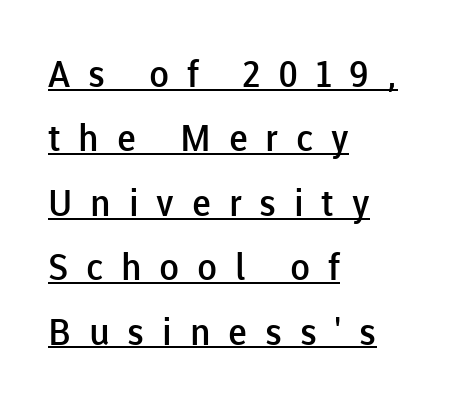
The image shows 37 px semibold sans-serif type, upright; set left-aligned, line spacing 1.74x, unusually wide letter spacing (+0.48 em), underlined; low stroke contrast and a medium x-height.
